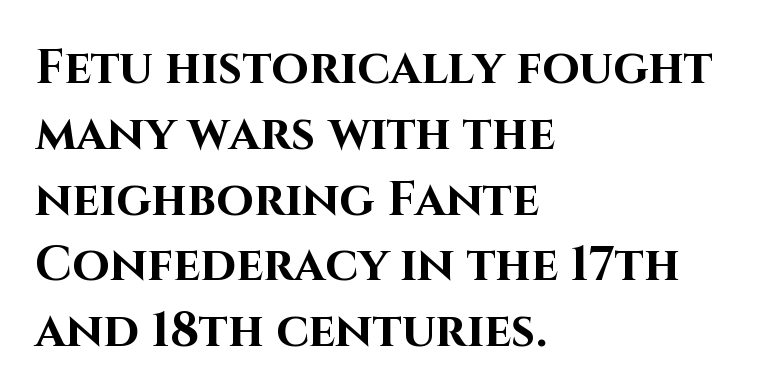
Each letter keeps its own natural width here, so spacing adapts to shape. Descenders hang freely into open space. Heft: maximum for text — a bold. When letters stand straight like this, we call the style roman or upright. The passage shown has conventional tracking throughout. Does the type have serifs? No, each stem ends abruptly.
